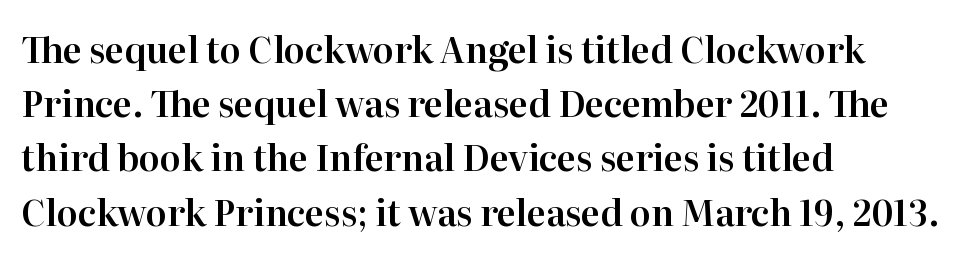
Examine the stroke ends and you'll spot serifs. In terms of leading, this rendering sits right in the middle. Observe the ordinary spacing: letters are neighbours, not strangers. Do the letters lean? They stand straight. Casual observation: everything's shoved over to the left.
